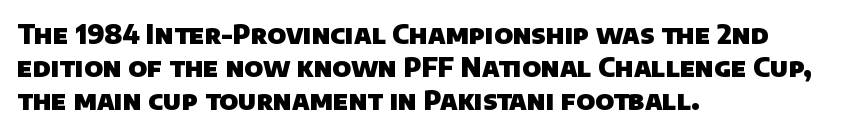
Q: Is the text bold? A: Yes.
Q: Is the text underlined? A: No.
Q: How is the paragraph aligned? A: Left-aligned.
Q: Is the spacing between letters normal or unusually wide? A: Normal.
Q: Is the spacing between lines tight, normal or loose? A: Normal.
